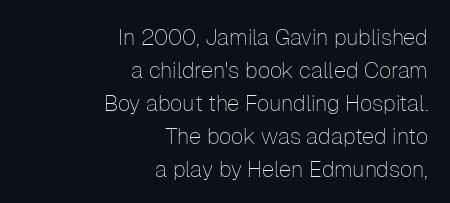
The image shows 22 px text type, upright; set right-aligned, normal line spacing (1.5x), normal letter spacing, not underlined.
